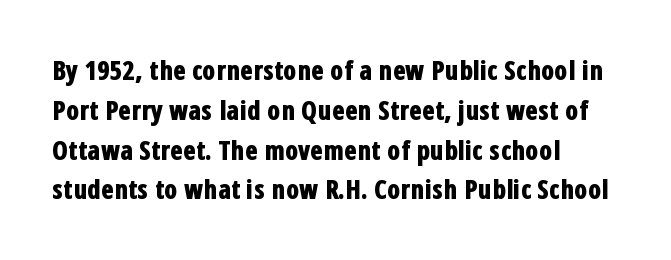
Q: Is the text bold? A: Yes.
Q: Is the text italic (slanted)? A: No, it is upright.
Q: Is the text underlined? A: No.
Q: How is the paragraph aligned? A: Left-aligned.
Q: Is the spacing between letters normal or unusually wide? A: Normal.
Q: Is the spacing between lines tight, normal or loose? A: Normal.
